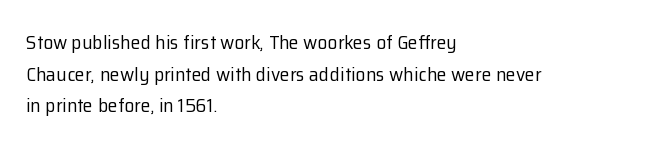
Q: Is the text bold? A: No.
Q: Is the text italic (slanted)? A: No, it is upright.
Q: Is the text underlined? A: No.
Q: How is the paragraph aligned? A: Left-aligned.
Q: Is the spacing between letters normal or unusually wide? A: Normal.
Q: Is the spacing between lines tight, normal or loose? A: Normal.
